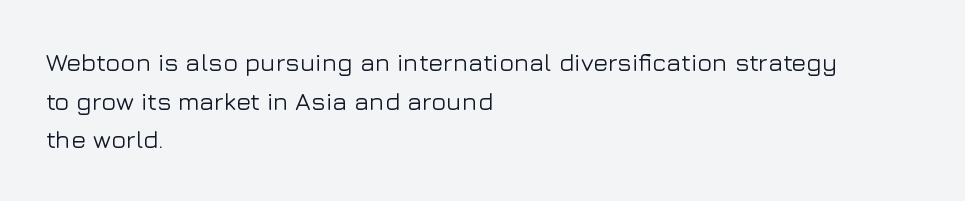
Inter-character spacing is left at the font's built-in metrics. Quick note: underline off. Horizontal alignment here is leftward, the default for most running prose. Posture: vertical. Line spacing here is normal.
